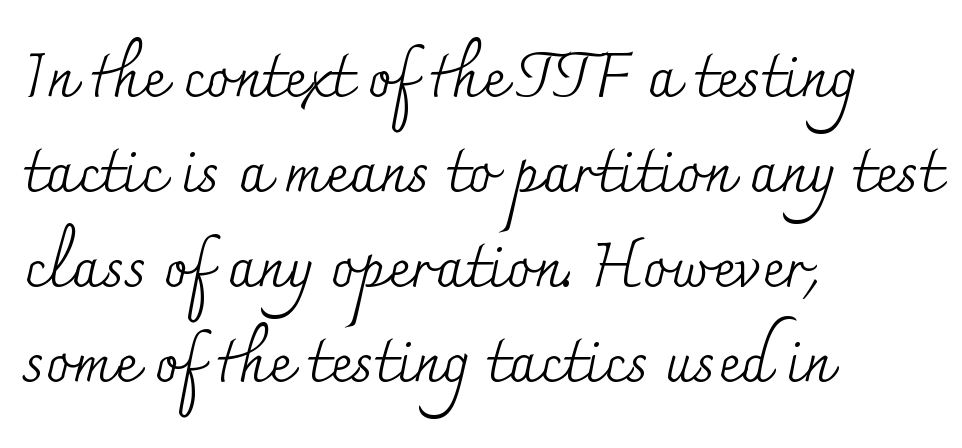
Q: Is the text bold? A: No.
Q: Is the text italic (slanted)? A: Yes.
Q: Is the typeface a serif or a sans-serif typeface? A: Serif.
Q: Is the text underlined? A: No.
Q: How is the paragraph aligned? A: Left-aligned.
Q: Is the spacing between letters normal or unusually wide? A: Normal.
Q: Is the spacing between lines tight, normal or loose? A: Normal.
Q: Width (condensed, normal, or wide)? A: Normal.
Q: Stroke contrast? A: Medium.
Q: x-height? A: Small.
Q: Monospaced? A: No.
